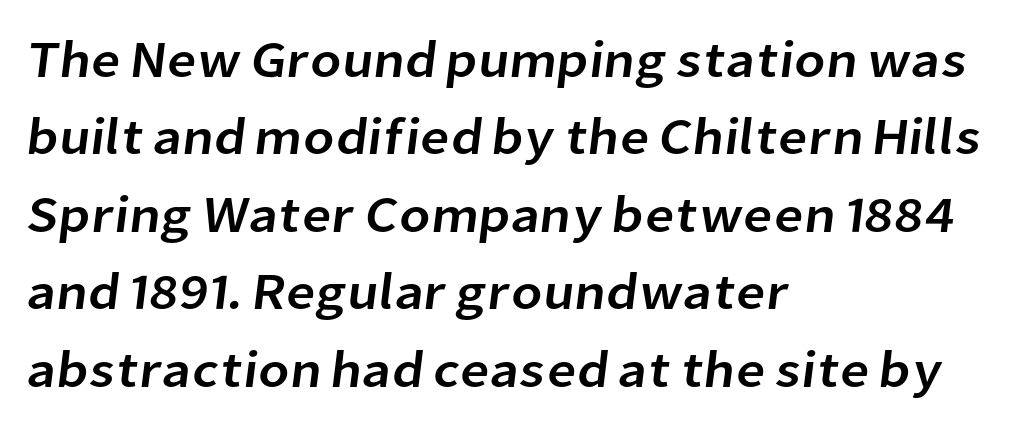
A typesetter would call this proportional, since set widths differ per character. Is this a sans? Yes — the strokes have no serifs. Honestly, there is no underline to notice here at all. The text block is weighted toward the left margin, trailing off unevenly rightward. A typesetter would call this leading conventional body-copy spacing.
